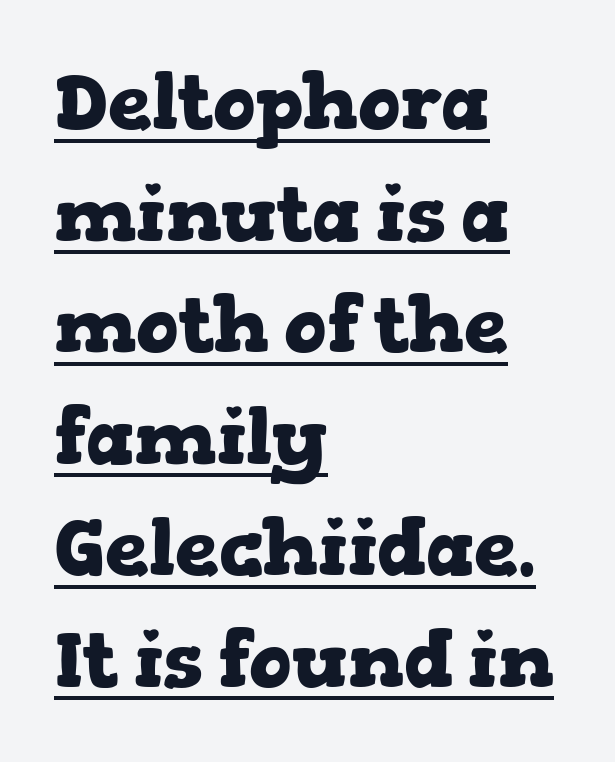
The image shows 78 px heavy, wide serif type, upright; set left-aligned, normal line spacing (1.43x), normal letter spacing, underlined; low stroke contrast and a medium x-height.
